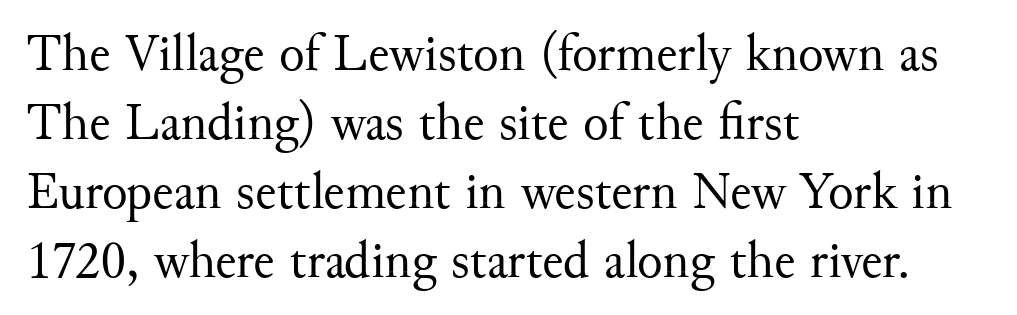
The face used here is seriffed, in the tradition of book romans. The foot of each line stays bare and open. Leftover space on each line is placed entirely after the last word. Varying glyph widths throughout — classic text-font behaviour.
